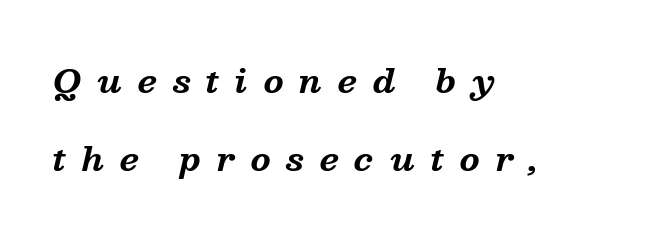
The space between consecutive lines is lavish. The typeface chosen for these lines features serifs. The glyphs have the mass of a bold cut. The rag falls on the right side of this text block. Bare-footed words on every line.
